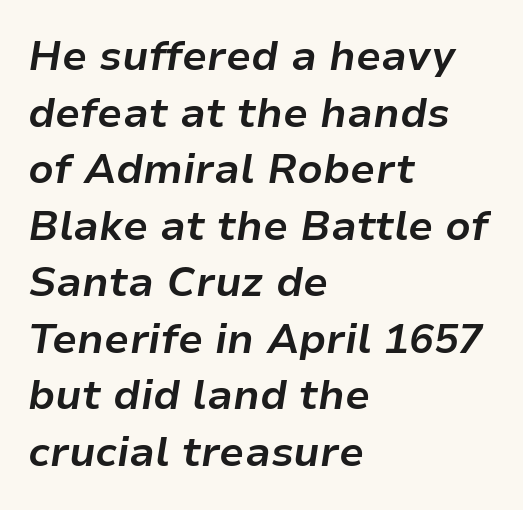
Q: Is the text bold? A: Yes.
Q: Is the text italic (slanted)? A: Yes, it leans right by about 9 degrees.
Q: Is the text underlined? A: No.
Q: How is the paragraph aligned? A: Left-aligned.
Q: Is the spacing between letters normal or unusually wide? A: Normal.
Q: Is the spacing between lines tight, normal or loose? A: Normal.
Q: Width (condensed, normal, or wide)? A: Normal.
Q: Stroke contrast? A: Low.
Q: x-height? A: Medium.
Q: Monospaced? A: No.
